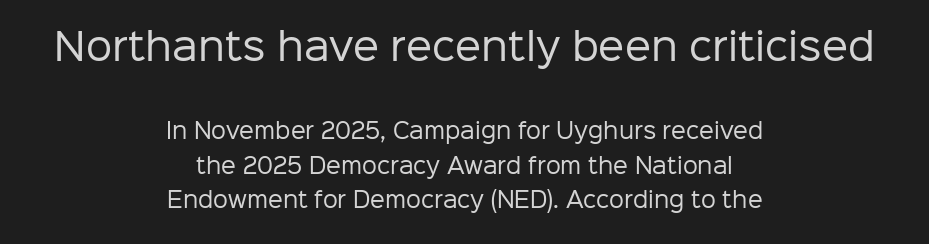
{"serif": "no", "italic": "no", "bold": "no", "weight": "regular", "width": "normal", "stroke_contrast": "low", "x_height": "medium", "monospaced": "no", "underline": "no", "align": "center", "line_spacing": "normal", "line_spacing_ratio": 1.64, "letter_spacing": "normal", "letter_spacing_em": 0.0, "larger_block": "first", "size_ratio": 1.76, "glyph_px": 37}
